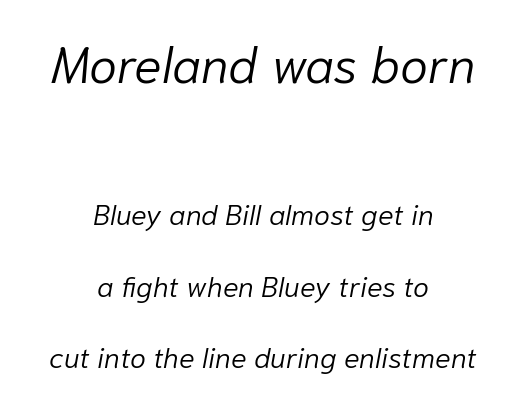
Between one letter and the next there's only the usual sliver of space. A student would notice the top passage is typeset larger than what follows. This sample has the flowing, uneven cadence of proportional lettering. Posture: slanted. A great deal of white space separates one row of letters from the next. Descender tails drop into unmarked territory.
